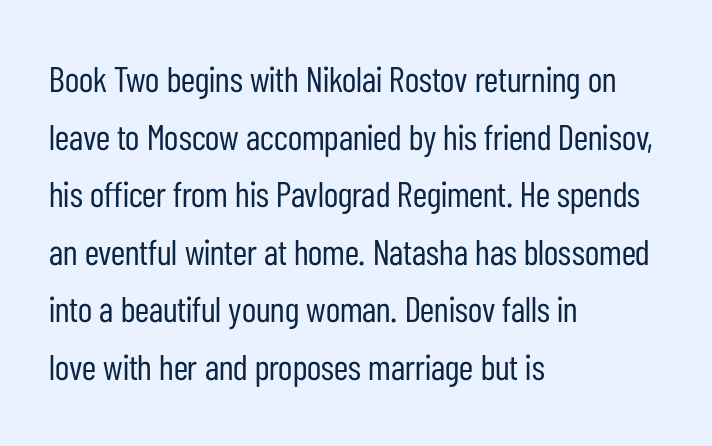
Teacher's note: observe the even left margin — that is flush-left alignment. Here the designer chose a conventional face with non-uniform glyph widths. Letters have the restrained weight of plain body copy at most. Italic: no, the glyphs are upright roman.
